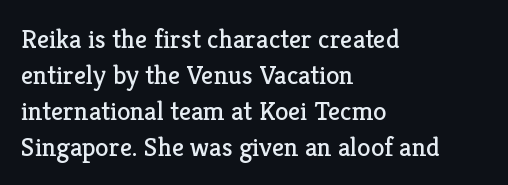
A clean baseline with only descenders dipping below it. The letters stand upright; this is a roman face. The letterforms sit shoulder to shoulder at normal distance. The compositor pushed each line to the left boundary.
